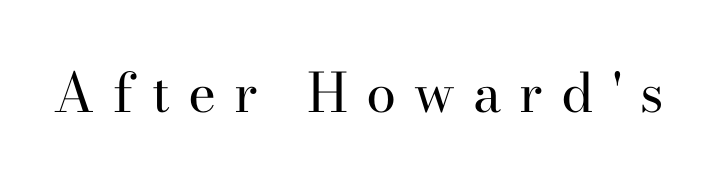
The image shows 54 px regular-weight serif type, upright; set unusually wide letter spacing (+0.33 em), not underlined; high stroke contrast and a small x-height.
